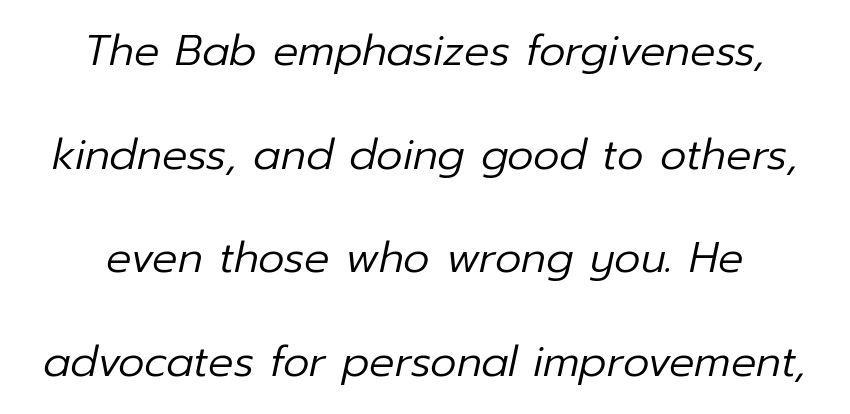
Horizontal alignment here is central, giving a formal, balanced look. Weight: regular or lighter. The letters advance in unequal steps, a hallmark of proportional type. Yep, that's italic — everything's leaning.
